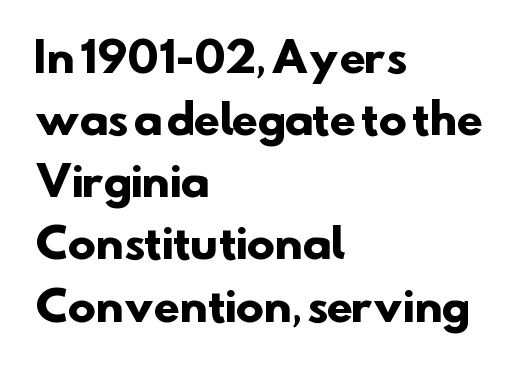
The image shows 42 px heavy sans-serif type; set left-aligned, normal line spacing (1.48x), normal letter spacing, not underlined; low stroke contrast and a small x-height.
